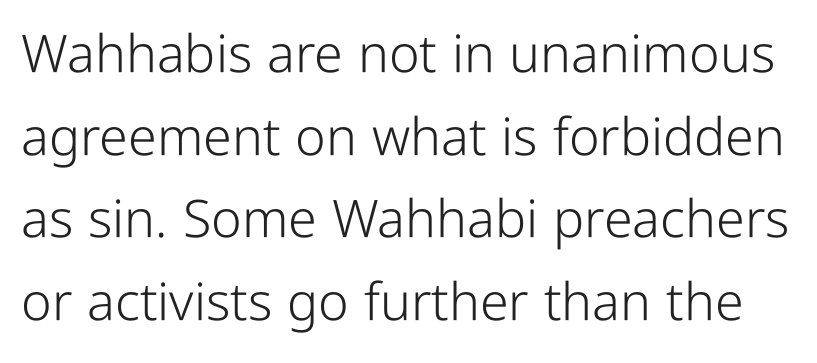
{"serif": "no", "italic": "no", "bold": "no", "weight": "light", "width": "condensed", "stroke_contrast": "low", "x_height": "medium", "monospaced": "no", "underline": "no", "line_spacing": "normal", "line_spacing_ratio": 1.59, "letter_spacing": "normal", "letter_spacing_em": 0.0, "glyph_px": 52}
